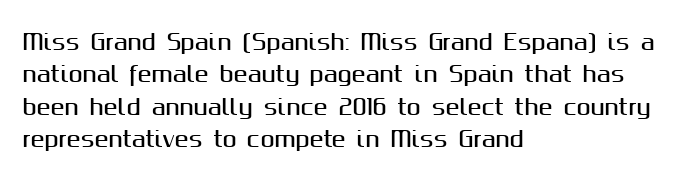
The image shows 21 px text type, upright; set left-aligned, normal line spacing (1.54x), normal letter spacing, not underlined.
